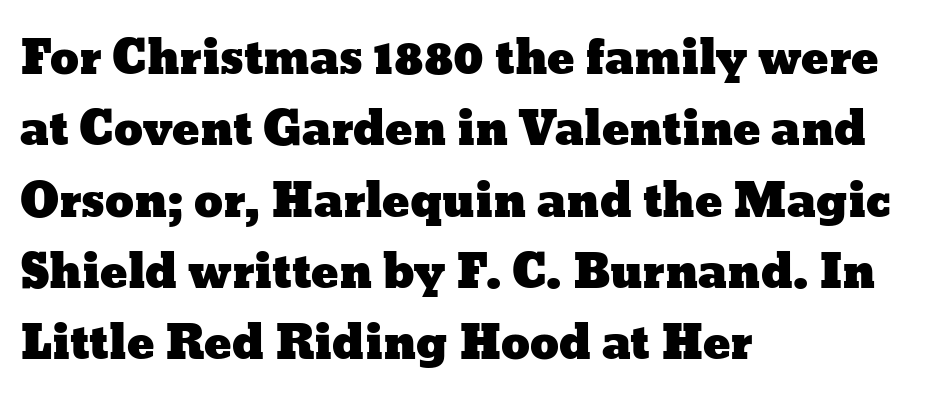
The image shows 46 px wide type, upright; set left-aligned, normal line spacing (1.55x), normal letter spacing, not underlined; low stroke contrast and a medium x-height.
